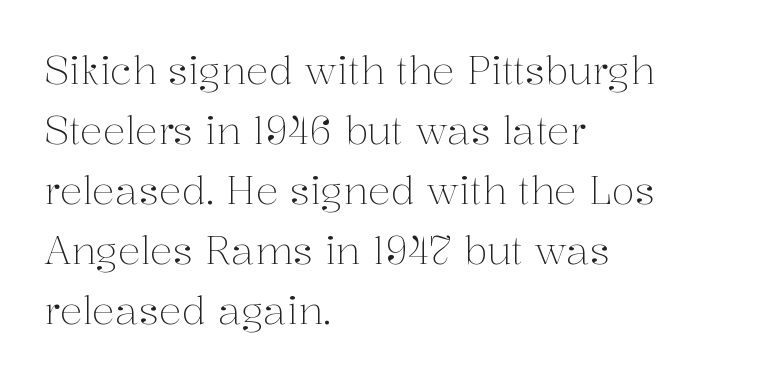
Character widths vary here, with narrow letters taking less room than wide ones. The paragraph has a hard left edge and a soft right edge. Every character sits straight up, as roman type does. The space beneath each line is pristine and unruled.
